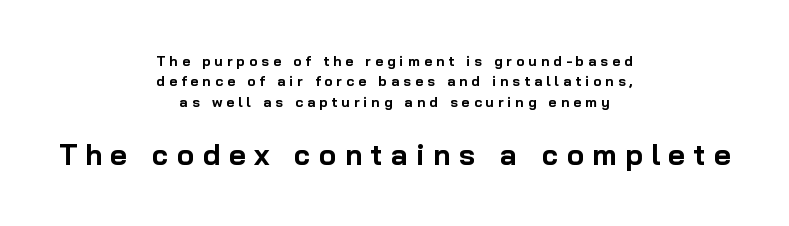
The image shows 29 px bold sans-serif type, upright; set centered, normal line spacing (1.45x), unusually wide letter spacing (+0.29 em), not underlined; the second (bottom) block is 2.07x larger; low stroke contrast and a medium x-height.
